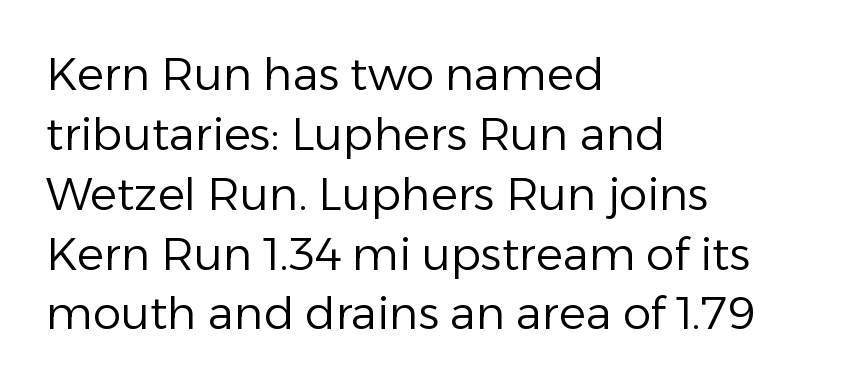
The image shows 45 px regular-weight sans-serif type, upright; set left-aligned, normal line spacing (1.33x), normal letter spacing, not underlined; low stroke contrast and a medium x-height.
